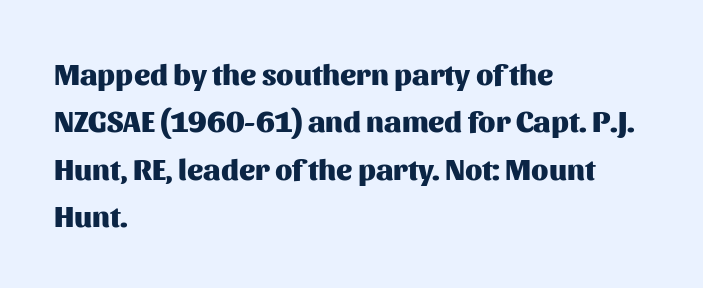
Q: Is the text bold? A: Yes.
Q: Is the text italic (slanted)? A: No, it is upright.
Q: Is the typeface a serif or a sans-serif typeface? A: Sans-serif.
Q: Is the text underlined? A: No.
Q: How is the paragraph aligned? A: Left-aligned.
Q: Is the spacing between letters normal or unusually wide? A: Normal.
Q: Is the spacing between lines tight, normal or loose? A: Normal.
Q: Width (condensed, normal, or wide)? A: Normal.
Q: Stroke contrast? A: Medium.
Q: x-height? A: Medium.
Q: Monospaced? A: No.
